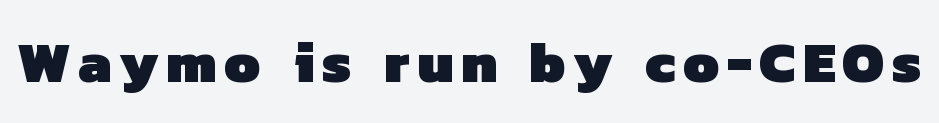
{"serif": "no", "bold": "yes", "weight": "heavy", "width": "normal", "stroke_contrast": "low", "x_height": "medium", "monospaced": "no", "underline": "no", "glyph_px": 58}
